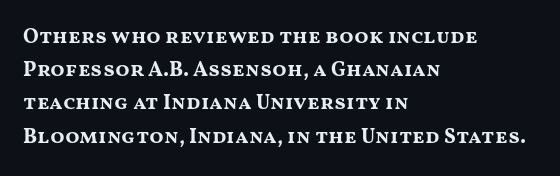
The image shows 21 px bold type, upright; set left-aligned, normal line spacing (1.58x), normal letter spacing, not underlined.
